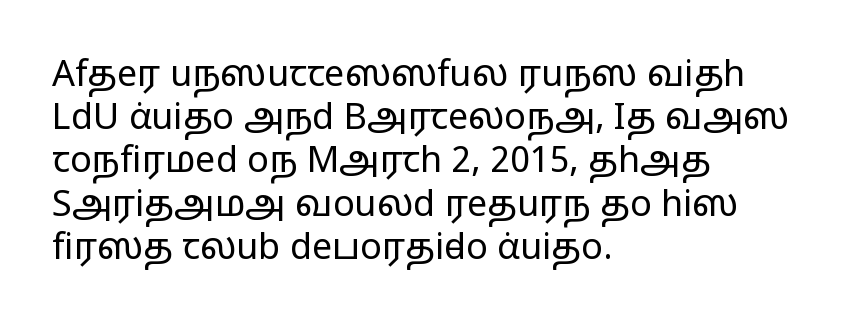
{"serif": "no", "italic": "no", "bold": "no", "weight": "regular", "width": "wide", "stroke_contrast": "low", "x_height": "medium", "monospaced": "no", "underline": "no", "align": "left", "line_spacing_ratio": 1.2, "letter_spacing": "normal", "letter_spacing_em": 0.0, "glyph_px": 36}
